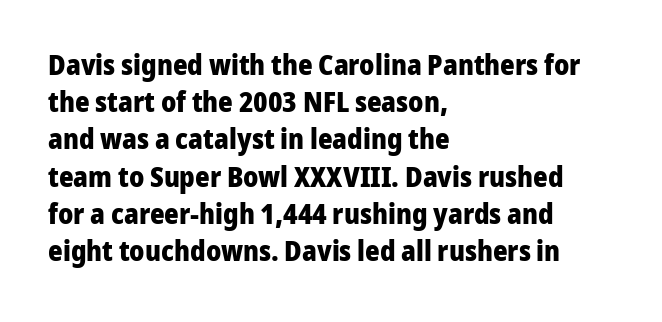
The rendering uses natural spacing where letterforms have individual widths. Characters follow at the spacing the type designer built in. Leading: standard. Descender tails drop into unmarked territory. Unlike italic type, these characters show no tilt at all. Grotesque or geometric, the face here clearly has no serifs.
